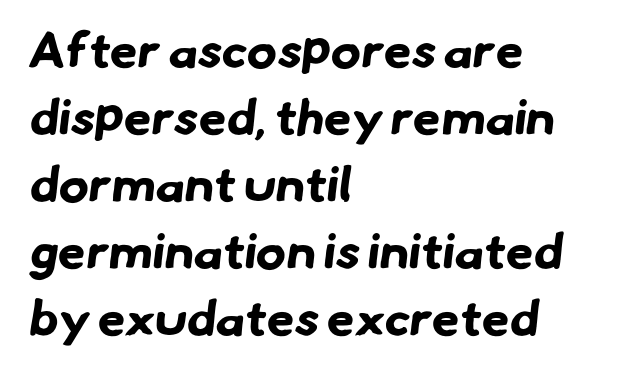
The image shows 50 px bold sans-serif type; set left-aligned, normal line spacing (1.34x), normal letter spacing, not underlined; low stroke contrast and a small x-height.
